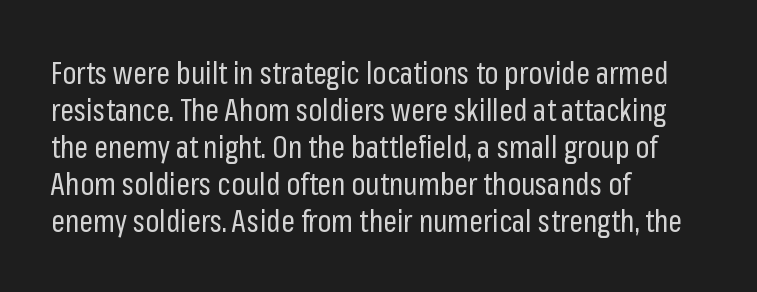
{"serif": "no", "italic": "no", "bold": "no", "weight": "regular", "width": "condensed", "stroke_contrast": "low", "x_height": "medium", "monospaced": "no", "underline": "no", "align": "left", "line_spacing_ratio": 1.23, "letter_spacing": "normal", "letter_spacing_em": 0.0, "glyph_px": 30}
